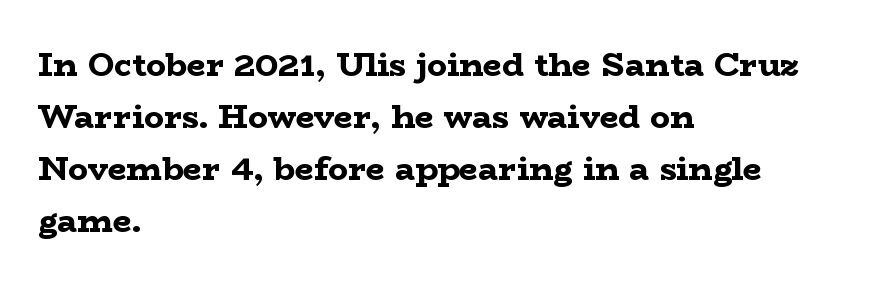
{"serif": "yes", "italic": "no", "bold": "yes", "weight": "bold", "width": "wide", "stroke_contrast": "low", "x_height": "medium", "monospaced": "no", "underline": "no", "align": "left", "line_spacing": "normal", "line_spacing_ratio": 1.58, "letter_spacing": "normal", "letter_spacing_em": 0.0, "glyph_px": 33}
